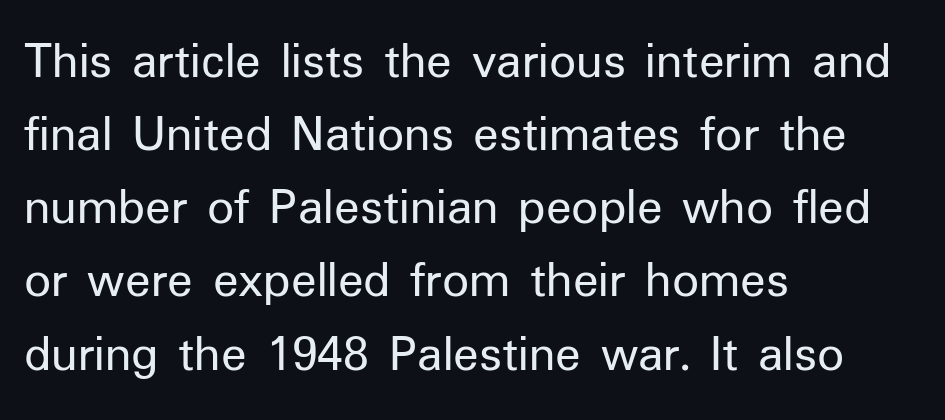
{"serif": "no", "italic": "no", "bold": "no", "weight": "regular", "width": "normal", "stroke_contrast": "low", "x_height": "medium", "monospaced": "no", "underline": "no", "align": "left", "line_spacing": "normal", "line_spacing_ratio": 1.38, "letter_spacing": "normal", "letter_spacing_em": 0.0, "glyph_px": 53}
